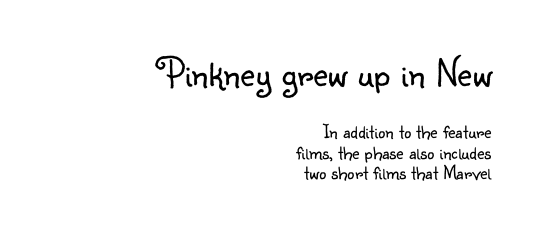
The image shows 40 px light sans-serif type, upright; set right-aligned, tight line spacing (1.01x), normal letter spacing, not underlined; the first (top) block is 2.0x larger; low stroke contrast and a small x-height.
